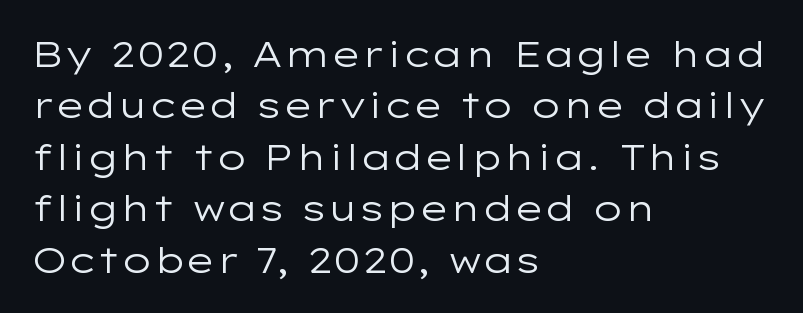
Q: Is the text bold? A: No.
Q: Is the text italic (slanted)? A: No, it is upright.
Q: Is the typeface a serif or a sans-serif typeface? A: Sans-serif.
Q: Is the text underlined? A: No.
Q: How is the paragraph aligned? A: Left-aligned.
Q: Is the spacing between letters normal or unusually wide? A: Normal.
Q: Is the spacing between lines tight, normal or loose? A: Normal.
Q: Width (condensed, normal, or wide)? A: Wide.
Q: Stroke contrast? A: Low.
Q: x-height? A: Medium.
Q: Monospaced? A: No.
